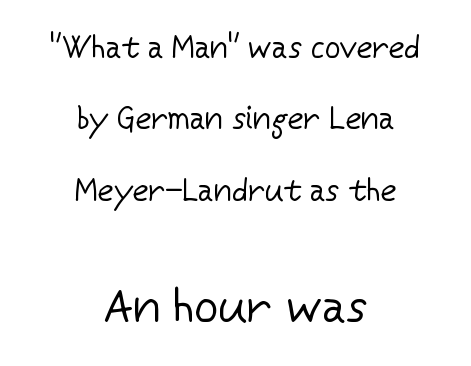
Q: Is the text bold? A: No.
Q: Is the text italic (slanted)? A: No, it is upright.
Q: Is the typeface a serif or a sans-serif typeface? A: Sans-serif.
Q: Is the text underlined? A: No.
Q: How is the paragraph aligned? A: Centered.
Q: Is the spacing between letters normal or unusually wide? A: Normal.
Q: Is the spacing between lines tight, normal or loose? A: Loose.
Q: Which block of text is set in a larger size, the first (top) or the second (bottom)? A: The second (bottom) one.
Q: Width (condensed, normal, or wide)? A: Normal.
Q: Stroke contrast? A: Low.
Q: x-height? A: Medium.
Q: Monospaced? A: No.
